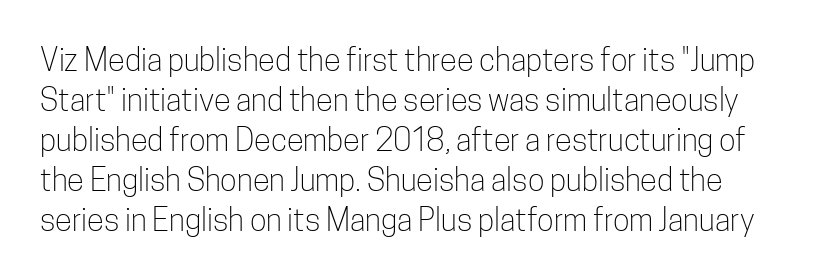
The image shows 31 px light, condensed sans-serif type, upright; set normal line spacing (1.29x), normal letter spacing, not underlined; low stroke contrast and a medium x-height.
